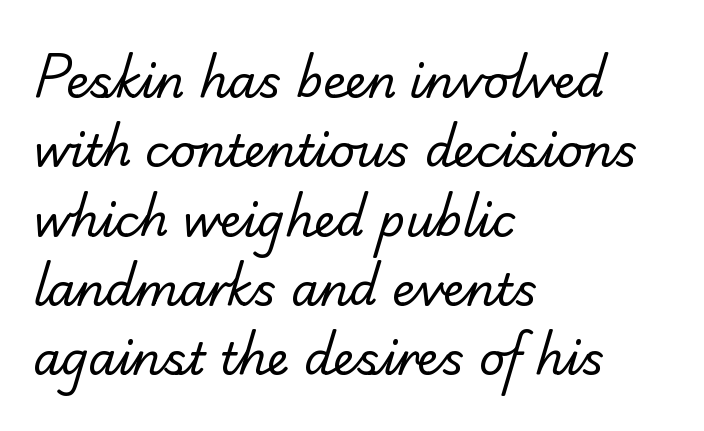
The image shows 45 px regular-weight serif type; set left-aligned, normal line spacing (1.54x), normal letter spacing, not underlined; low stroke contrast and a small x-height.
